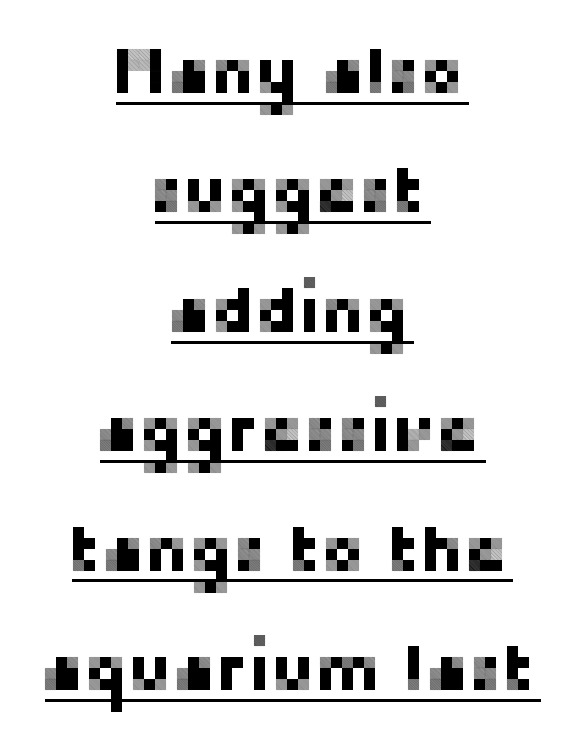
The image shows 66 px sans-serif type, upright; set centered, line spacing 1.81x, normal letter spacing, underlined; low stroke contrast and a medium x-height.
